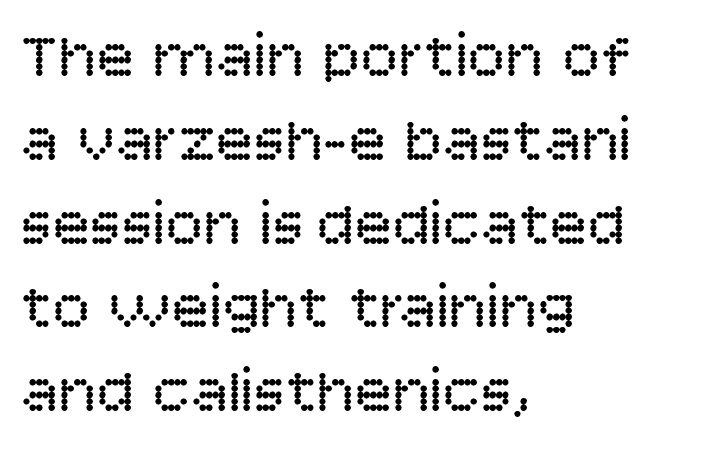
The weight tops out at a normal text grade. The type sits square on the baseline with zero lean. Rows of type keep a routine distance in the vertical direction. These lines are composed in type without serifs. Varying glyph widths throughout — classic text-font behaviour.
